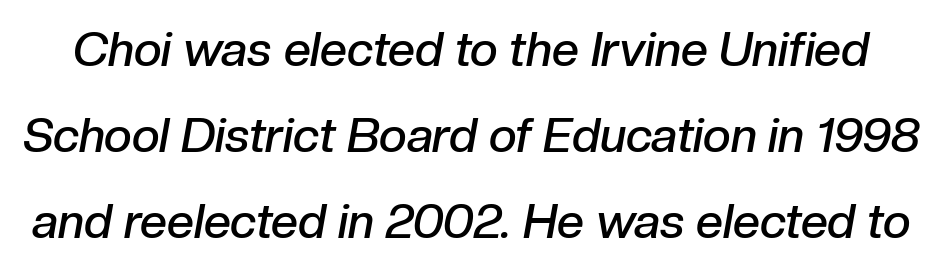
{"italic": "yes", "lean": "right", "slant_degrees": 10, "bold": "semi", "weight": "semibold", "width": "normal", "stroke_contrast": "low", "x_height": "medium", "monospaced": "no", "underline": "no", "line_spacing_ratio": 1.79, "letter_spacing": "normal", "letter_spacing_em": 0.0, "glyph_px": 48}
